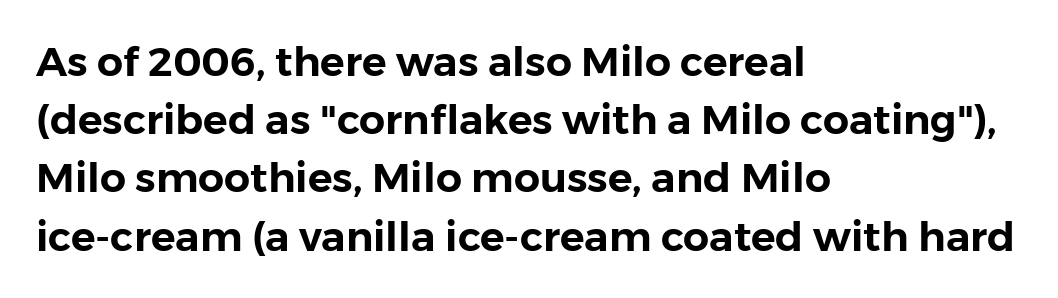
Proportional: the letters do not fall into vertical columns. The type is set solid horizontally, with unmodified tracking. You can tell from the bare stems that sans-serif type was used. A classic flush-left, rag-right setting is used for this passage.
